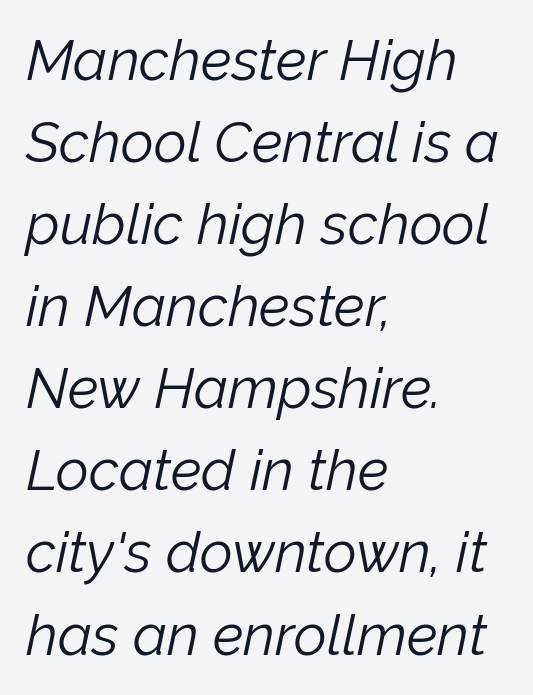
{"italic": "yes", "lean": "right", "slant_degrees": 12, "bold": "no", "weight": "light", "width": "normal", "stroke_contrast": "low", "x_height": "medium", "monospaced": "no", "underline": "no", "align": "left", "line_spacing": "normal", "line_spacing_ratio": 1.44, "letter_spacing": "normal", "letter_spacing_em": 0.0, "glyph_px": 57}
